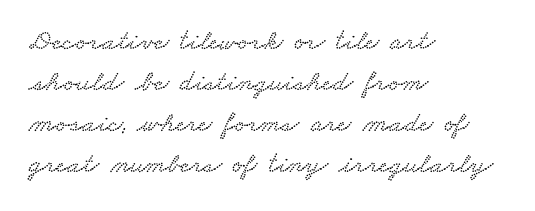
The image shows 29 px wide serif type; set left-aligned, normal line spacing (1.41x), normal letter spacing, not underlined; low stroke contrast and a small x-height.
